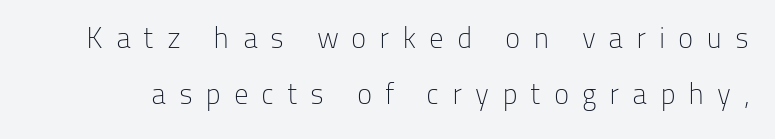
Q: Is the text bold? A: No.
Q: Is the text italic (slanted)? A: No, it is upright.
Q: Is the typeface a serif or a sans-serif typeface? A: Sans-serif.
Q: Is the text underlined? A: No.
Q: Is the spacing between letters normal or unusually wide? A: Unusually wide.
Q: Is the spacing between lines tight, normal or loose? A: Loose.
Q: Width (condensed, normal, or wide)? A: Normal.
Q: Stroke contrast? A: Low.
Q: x-height? A: Medium.
Q: Monospaced? A: No.
